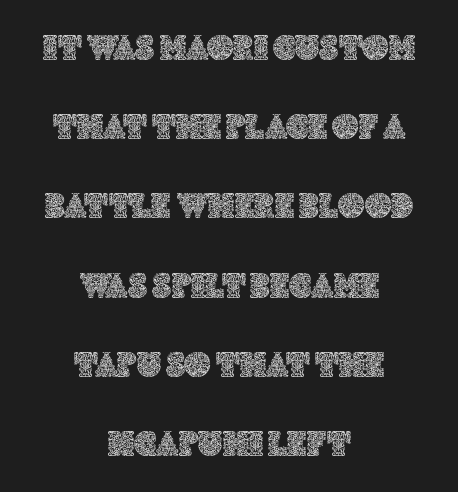
Varying glyph widths throughout — classic text-font behaviour. Airy leading. Is the block centered? Yes — each line is placed symmetrically about the middle. Notice how the stems are strictly vertical — no italics here. The words here are not underlined. Students, note that the glyphs here touch the page at normal intervals.
